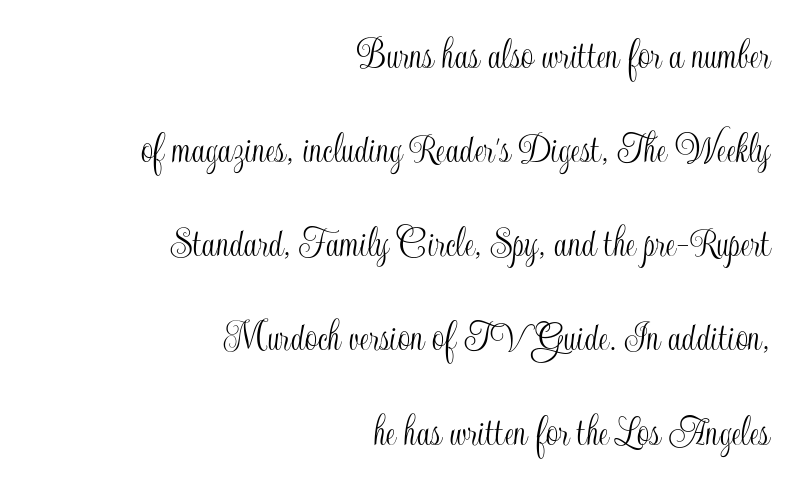
Underline: absent. Proportional: the letters do not fall into vertical columns. The tracking reads as untouched default to a designer's eye. The leading is generous, giving the passage an open texture. These lines stack with their right ends in a neat column.
